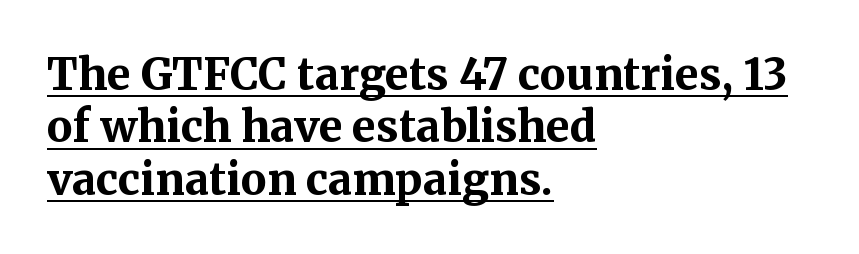
{"serif": "yes", "italic": "no", "bold": "yes", "weight": "bold", "width": "normal", "stroke_contrast": "medium", "x_height": "medium", "monospaced": "no", "underline": "yes", "align": "left", "line_spacing_ratio": 1.22, "letter_spacing": "normal", "letter_spacing_em": 0.0, "glyph_px": 43}
